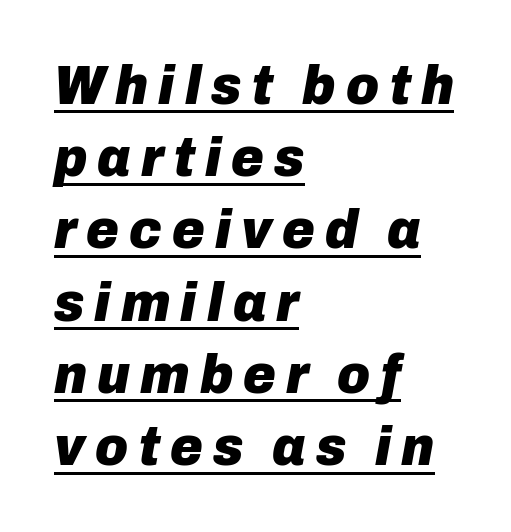
{"italic": "yes", "lean": "right", "slant_degrees": 10, "bold": "yes", "weight": "heavy", "width": "normal", "stroke_contrast": "low", "x_height": "medium", "monospaced": "no", "underline": "yes", "align": "left", "line_spacing": "normal", "line_spacing_ratio": 1.29, "glyph_px": 56}
